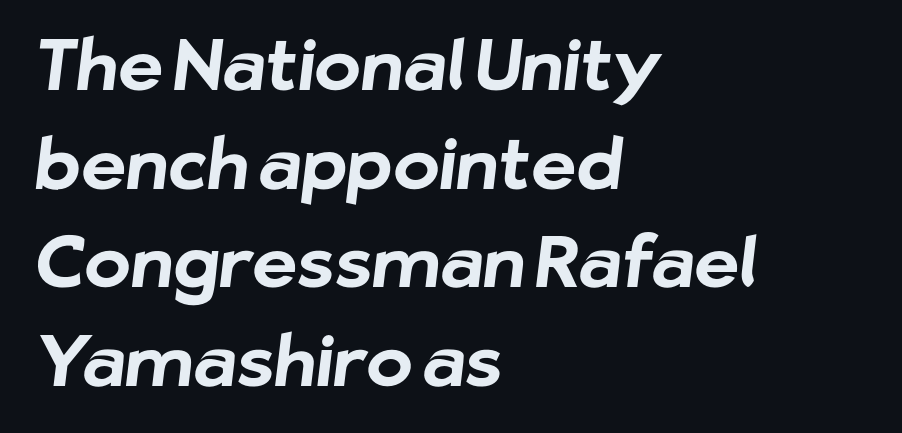
The face used here is rendered with its standard letterfit. Typesetter's note: full bold, strokes at maximum text heaviness. The glyphs in this specimen are sans serif. One glance says typical: line gaps are just what's usual. Each letter keeps its own natural width here, so spacing adapts to shape.
